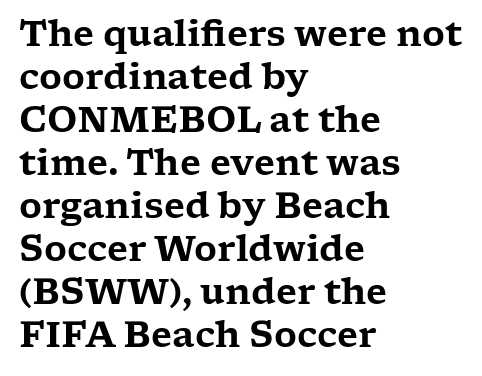
A student would call this left alignment; a typographer would say flush left, rag right. The designer went with a serif here, giving each stem small feet. Posture: vertical. A typesetter would call this zero additional tracking. Each letter keeps its own natural width here, so spacing adapts to shape. Beneath every word, the page is bare.
